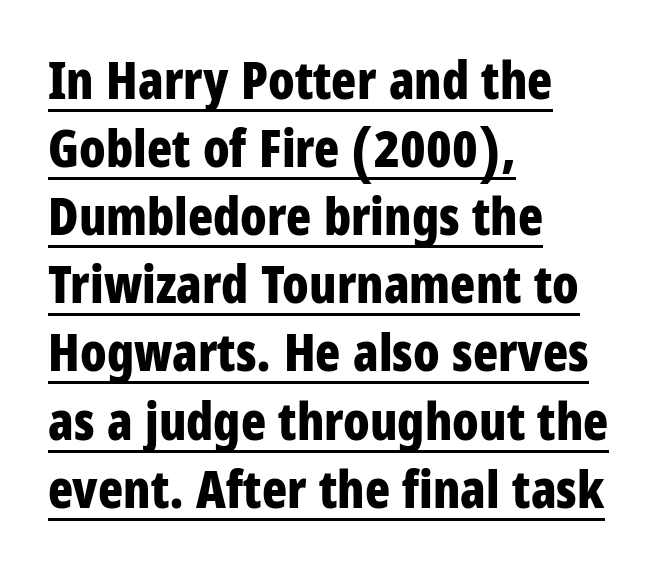
No feet cap the strokes, marking this as sans-serif type. A continuous stroke trails under the words, as in a hyperlink. A normal amount of white space separates one row of letters from the next. Is the letter spacing exaggerated? No — it looks like the ordinary default. The typesetter chose a ragged-right arrangement here. The passage shown is emphatically bold.
